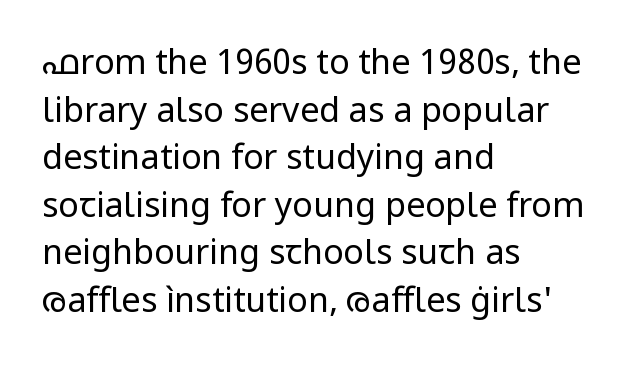
{"serif": "no", "italic": "no", "bold": "no", "weight": "regular", "width": "normal", "stroke_contrast": "low", "x_height": "medium", "monospaced": "no", "underline": "no", "align": "left", "line_spacing": "normal", "line_spacing_ratio": 1.4, "letter_spacing": "normal", "letter_spacing_em": 0.0, "glyph_px": 34}
